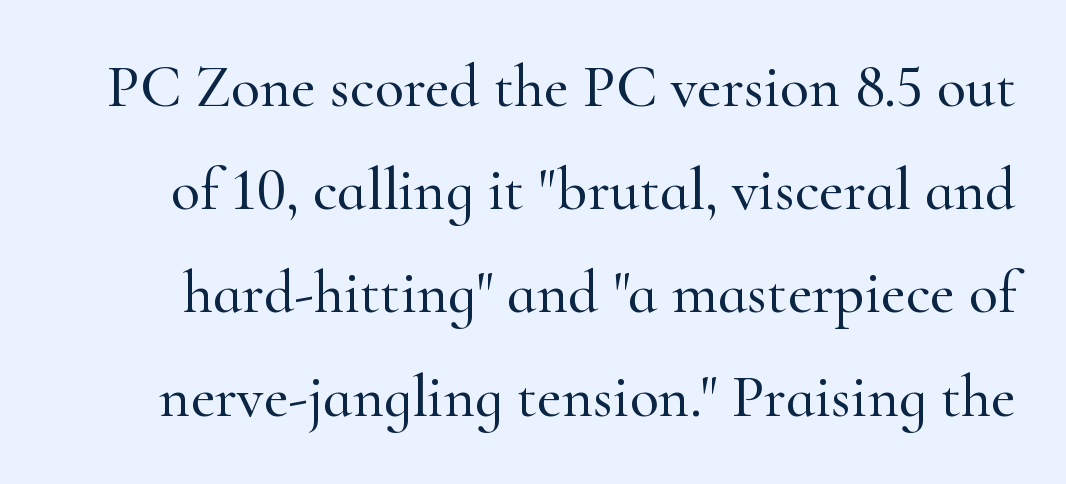
Q: Is the text italic (slanted)? A: No, it is upright.
Q: Is the typeface a serif or a sans-serif typeface? A: Serif.
Q: Is the text underlined? A: No.
Q: Is the spacing between letters normal or unusually wide? A: Normal.
Q: Width (condensed, normal, or wide)? A: Normal.
Q: Stroke contrast? A: High.
Q: x-height? A: Small.
Q: Monospaced? A: No.
